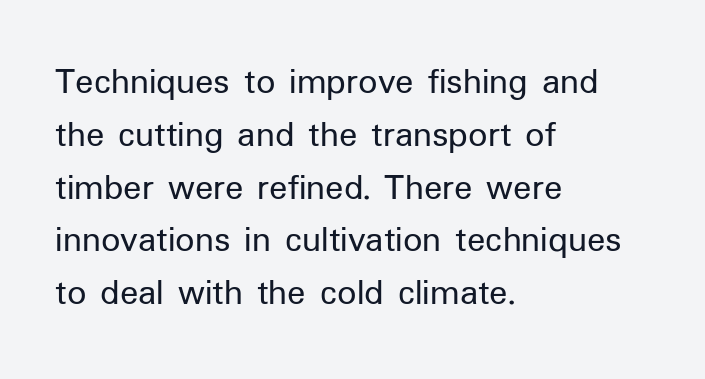
{"serif": "no", "italic": "no", "bold": "no", "weight": "regular", "width": "normal", "stroke_contrast": "low", "x_height": "medium", "monospaced": "no", "underline": "no", "align": "left", "line_spacing": "normal", "line_spacing_ratio": 1.39, "letter_spacing": "normal", "letter_spacing_em": 0.0, "glyph_px": 38}
